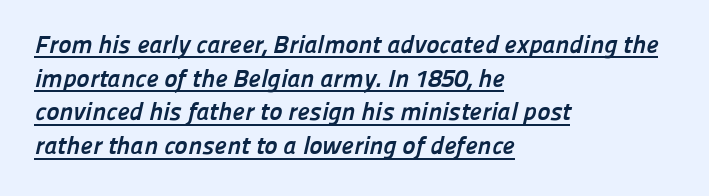
The image shows 25 px bold type; set left-aligned, normal line spacing (1.35x), normal letter spacing, underlined.
